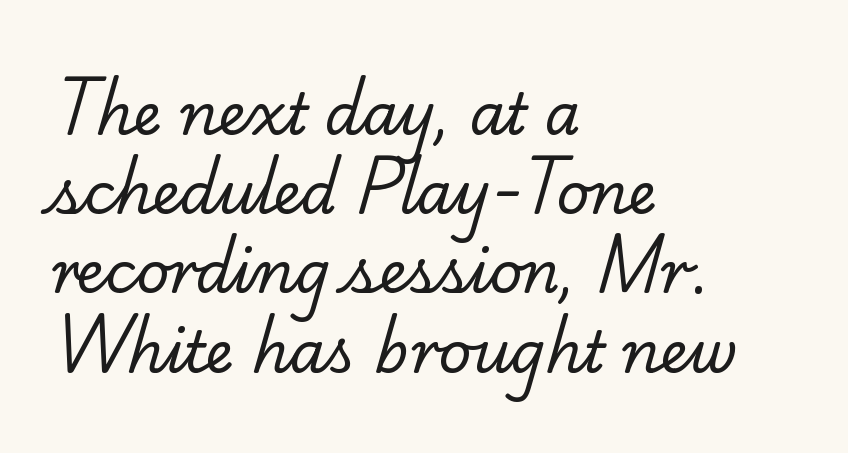
In terms of leading, this rendering sits right in the middle. Summary of weight: not heavy and not bold. Where is the straight margin? On the left. Glyph-to-glyph distance matches everyday printed text. Check under the words: just untouched page.
